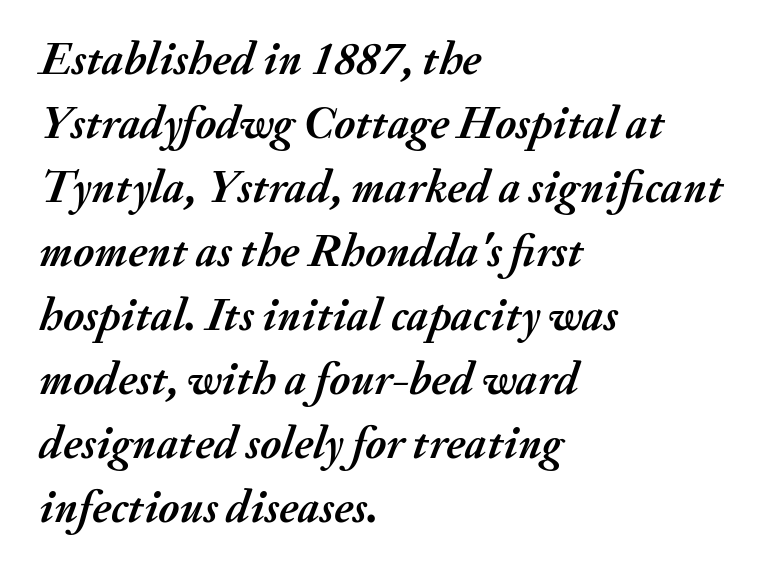
{"italic": "yes", "lean": "right", "slant_degrees": 20, "bold": "yes", "weight": "semibold", "width": "normal", "stroke_contrast": "medium", "x_height": "small", "monospaced": "no", "underline": "no", "align": "left", "line_spacing": "normal", "line_spacing_ratio": 1.39, "letter_spacing": "normal", "letter_spacing_em": 0.0, "glyph_px": 46}
